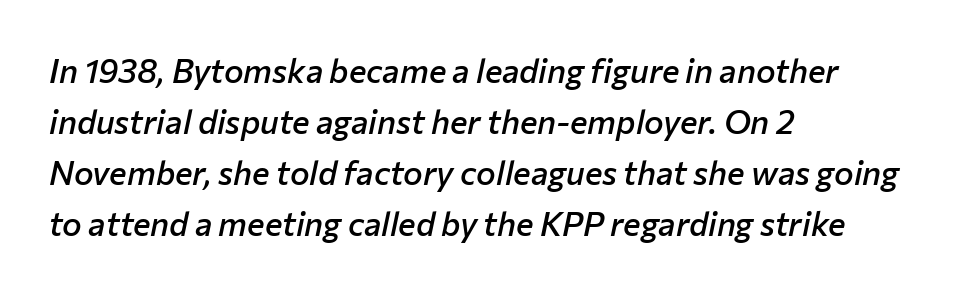
The image shows 33 px semibold type, italic (leaning right); set left-aligned, normal line spacing (1.55x), normal letter spacing, not underlined; low stroke contrast and a medium x-height.
